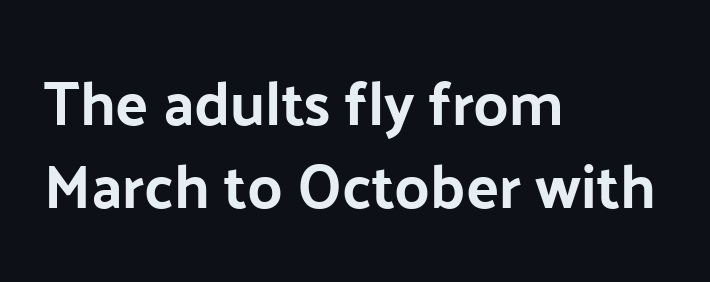
{"serif": "no", "italic": "no", "width": "normal", "stroke_contrast": "low", "x_height": "medium", "monospaced": "no", "underline": "no", "align": "left", "line_spacing": "normal", "line_spacing_ratio": 1.36, "letter_spacing": "normal", "letter_spacing_em": 0.0, "glyph_px": 61}
